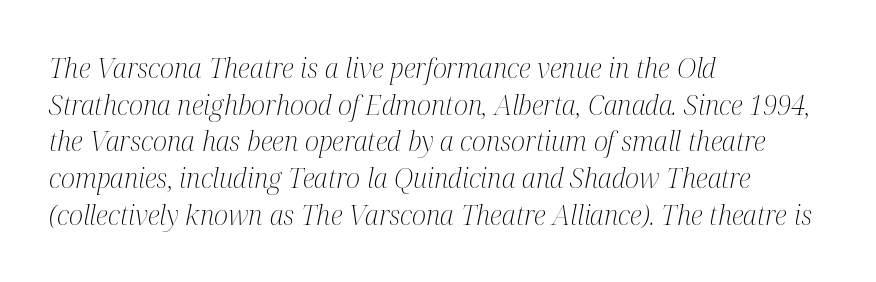
Q: Is the text bold? A: No.
Q: Is the text italic (slanted)? A: Yes, it leans right by about 12 degrees.
Q: Is the text underlined? A: No.
Q: How is the paragraph aligned? A: Left-aligned.
Q: Is the spacing between letters normal or unusually wide? A: Normal.
Q: Is the spacing between lines tight, normal or loose? A: Normal.
